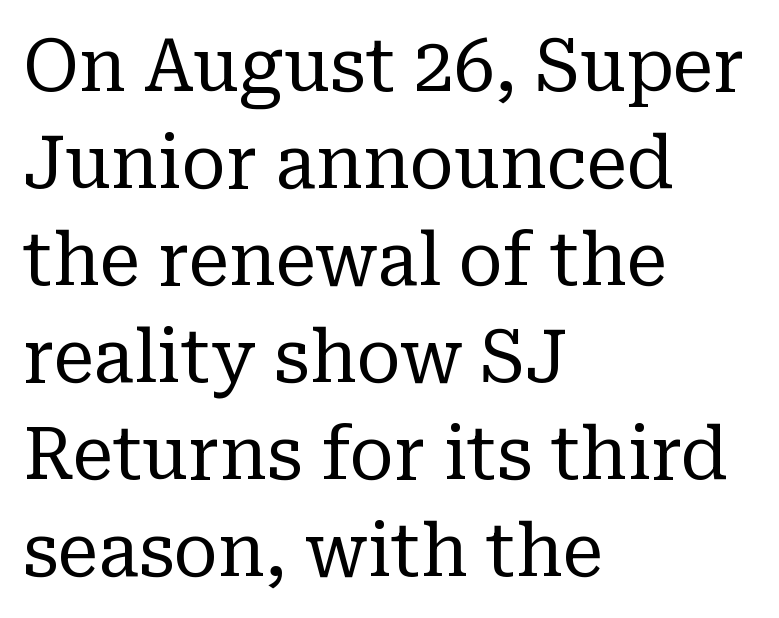
{"serif": "yes", "italic": "no", "bold": "no", "weight": "regular", "width": "normal", "stroke_contrast": "low", "x_height": "medium", "monospaced": "no", "underline": "no", "align": "left", "line_spacing": "normal", "line_spacing_ratio": 1.33, "letter_spacing": "normal", "letter_spacing_em": 0.0, "glyph_px": 73}
